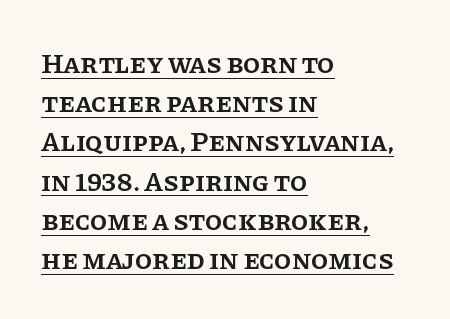
Q: Is the text bold? A: Semi-bold.
Q: Is the text italic (slanted)? A: No, it is upright.
Q: Is the typeface a serif or a sans-serif typeface? A: Serif.
Q: Is the text underlined? A: Yes.
Q: How is the paragraph aligned? A: Left-aligned.
Q: Is the spacing between letters normal or unusually wide? A: Normal.
Q: Is the spacing between lines tight, normal or loose? A: Normal.
Q: Width (condensed, normal, or wide)? A: Normal.
Q: Stroke contrast? A: Low.
Q: x-height? A: Large.
Q: Monospaced? A: No.
